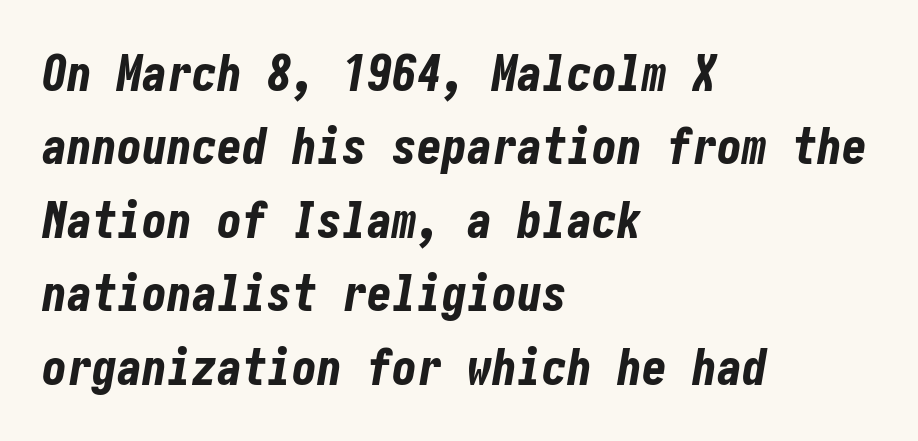
Q: Is the text bold? A: Yes.
Q: Is the text italic (slanted)? A: Yes, it leans right by about 10 degrees.
Q: Is the text underlined? A: No.
Q: How is the paragraph aligned? A: Left-aligned.
Q: Is the spacing between letters normal or unusually wide? A: Normal.
Q: Is the spacing between lines tight, normal or loose? A: Normal.
Q: Width (condensed, normal, or wide)? A: Condensed.
Q: Stroke contrast? A: Low.
Q: x-height? A: Medium.
